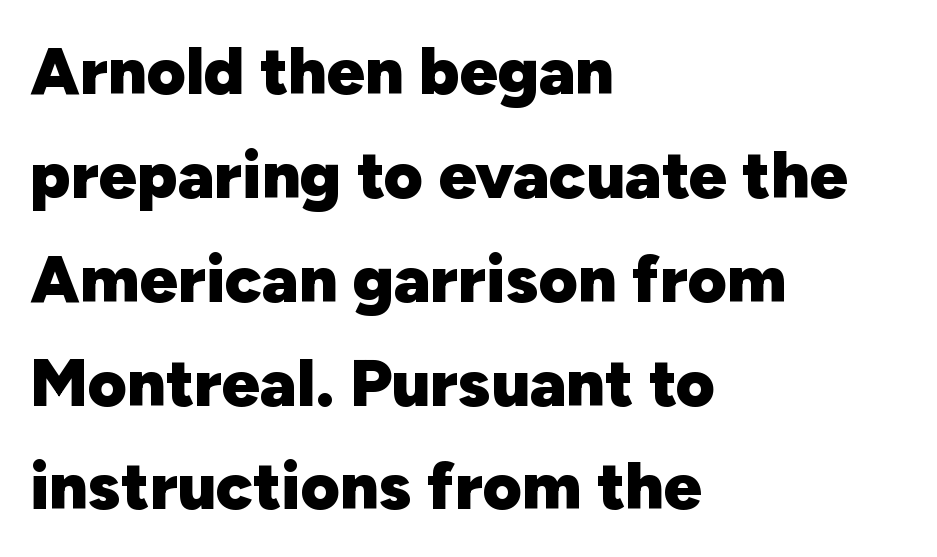
Q: Is the text bold? A: Yes.
Q: Is the text italic (slanted)? A: No, it is upright.
Q: Is the typeface a serif or a sans-serif typeface? A: Sans-serif.
Q: Is the text underlined? A: No.
Q: How is the paragraph aligned? A: Left-aligned.
Q: Is the spacing between letters normal or unusually wide? A: Normal.
Q: Is the spacing between lines tight, normal or loose? A: Normal.
Q: Width (condensed, normal, or wide)? A: Normal.
Q: Stroke contrast? A: Low.
Q: x-height? A: Medium.
Q: Monospaced? A: No.
